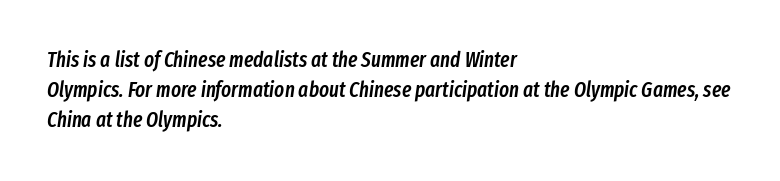
Descenders hang freely into open space. In CSS terms this would be text-align: left. Observe the lean: these are italic letterforms. A typesetter would call this zero additional tracking. Leading: standard.
